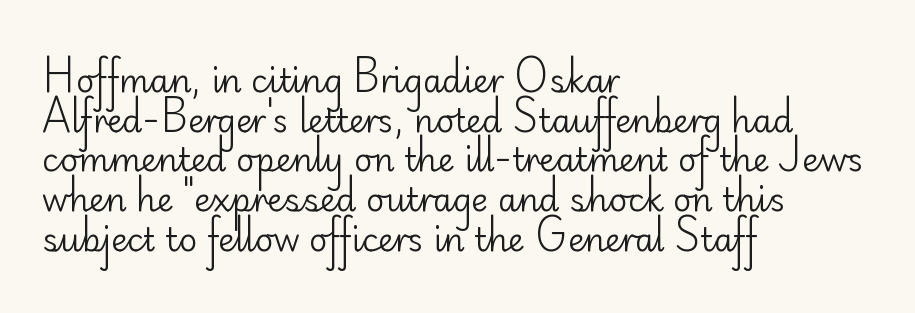
The letters stand upright; this is a roman face. In terms of letterform style, serifs are entirely absent. Stroke mass is kept to a normal reading level or below. The letters sit at their default tracking, neither squeezed nor spread.
